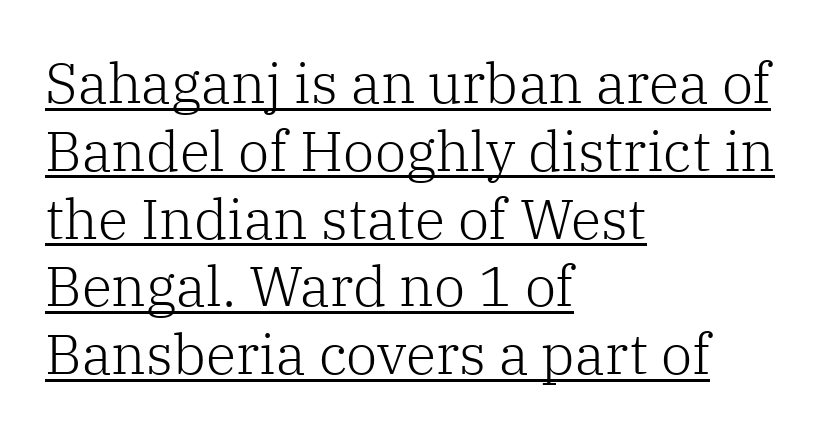
Each letter keeps its own natural width here, so spacing adapts to shape. A light-to-regular cut is what we see here. Tracking here is standard; glyphs follow each other at the usual distance. Visually the block forms a straight wall on the left and a jagged coastline on the right. The letters carry serifs — small finishing strokes at the ends of their stems. Posture: vertical.
